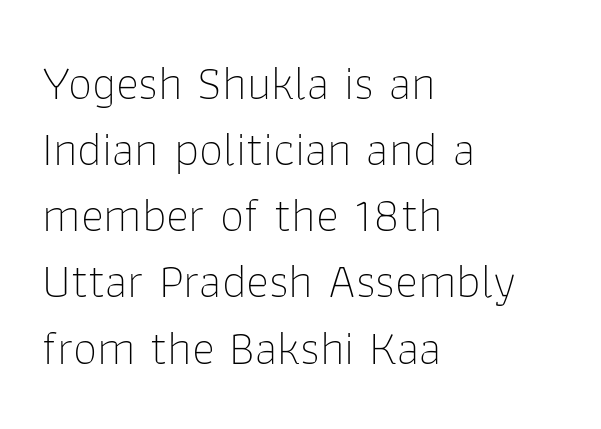
The image shows 49 px thin sans-serif type, upright; set left-aligned, normal line spacing (1.35x), normal letter spacing, not underlined; low stroke contrast and a medium x-height.
